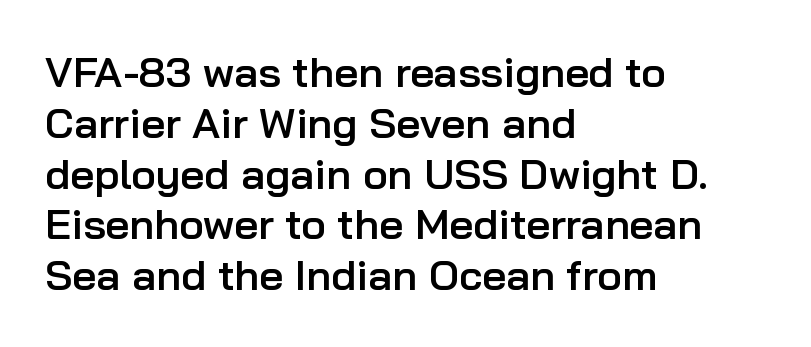
The image shows 42 px semibold sans-serif type, upright; set left-aligned, line spacing 1.21x, normal letter spacing, not underlined; low stroke contrast and a medium x-height.
